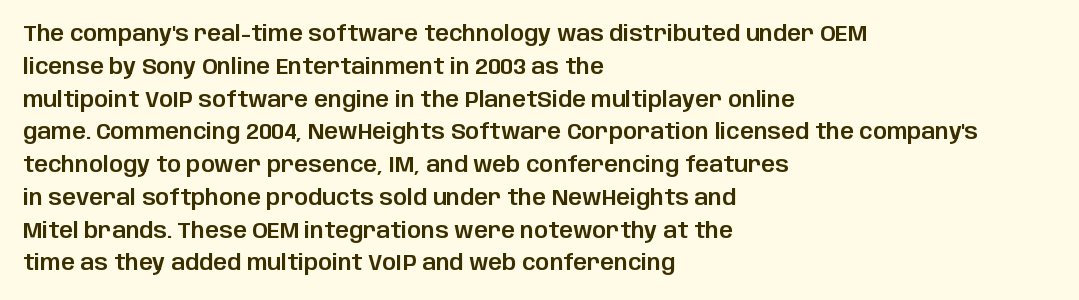
Q: Is the text italic (slanted)? A: No, it is upright.
Q: Is the text underlined? A: No.
Q: How is the paragraph aligned? A: Left-aligned.
Q: Is the spacing between letters normal or unusually wide? A: Normal.
Q: Is the spacing between lines tight, normal or loose? A: Normal.
